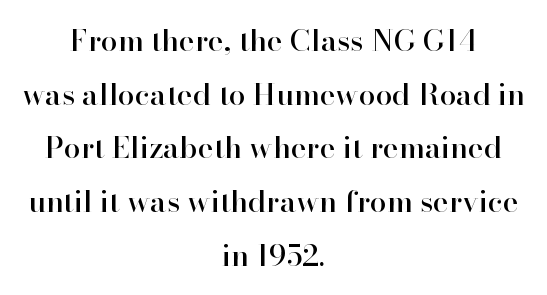
Q: Is the text italic (slanted)? A: No, it is upright.
Q: Is the typeface a serif or a sans-serif typeface? A: Serif.
Q: Is the text underlined? A: No.
Q: How is the paragraph aligned? A: Centered.
Q: Is the spacing between letters normal or unusually wide? A: Normal.
Q: Width (condensed, normal, or wide)? A: Normal.
Q: Stroke contrast? A: High.
Q: x-height? A: Small.
Q: Monospaced? A: No.
